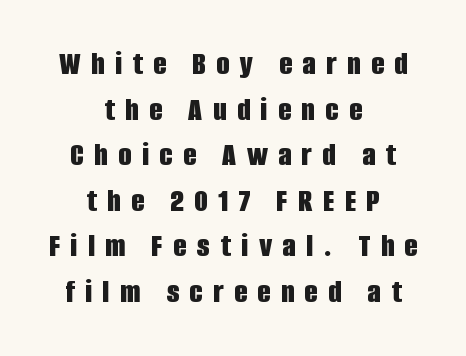
The image shows 34 px bold, condensed sans-serif type, upright; set centered, normal line spacing (1.34x), unusually wide letter spacing (+0.31 em), not underlined; low stroke contrast and a large x-height.
